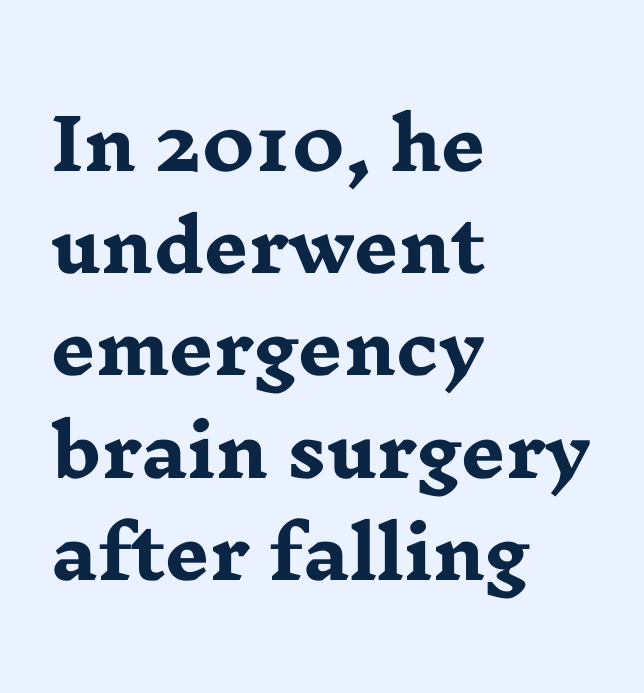
{"serif": "yes", "italic": "no", "bold": "yes", "weight": "heavy", "width": "wide", "stroke_contrast": "low", "x_height": "medium", "monospaced": "no", "underline": "no", "align": "left", "line_spacing": "normal", "line_spacing_ratio": 1.46, "letter_spacing": "normal", "letter_spacing_em": 0.0, "glyph_px": 70}
